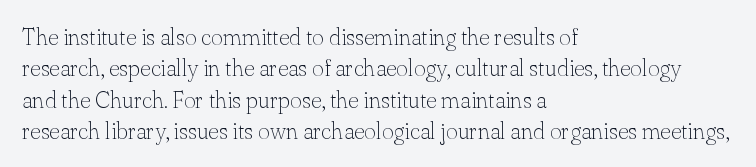
Q: Is the text bold? A: No.
Q: Is the text italic (slanted)? A: No, it is upright.
Q: Is the text underlined? A: No.
Q: How is the paragraph aligned? A: Left-aligned.
Q: Is the spacing between letters normal or unusually wide? A: Normal.
Q: Is the spacing between lines tight, normal or loose? A: Normal.
